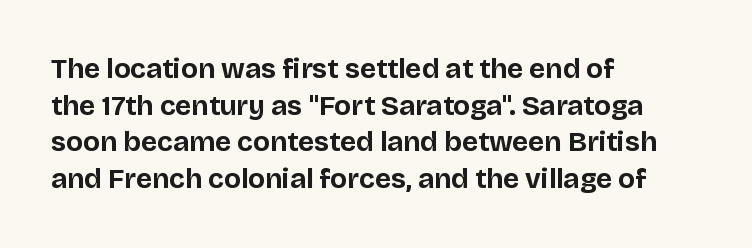
Q: Is the text bold? A: Yes.
Q: Is the text italic (slanted)? A: No, it is upright.
Q: Is the typeface a serif or a sans-serif typeface? A: Sans-serif.
Q: Is the text underlined? A: No.
Q: How is the paragraph aligned? A: Left-aligned.
Q: Is the spacing between letters normal or unusually wide? A: Normal.
Q: Is the spacing between lines tight, normal or loose? A: Normal.
Q: Width (condensed, normal, or wide)? A: Normal.
Q: Stroke contrast? A: Low.
Q: x-height? A: Large.
Q: Monospaced? A: No.
